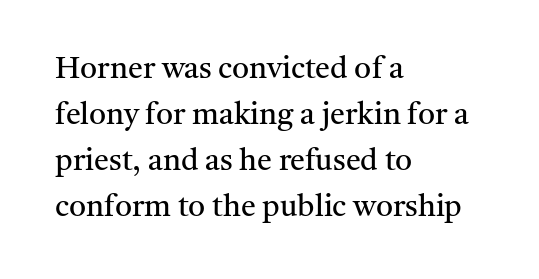
Q: Is the text bold? A: No.
Q: Is the text italic (slanted)? A: No, it is upright.
Q: Is the typeface a serif or a sans-serif typeface? A: Serif.
Q: Is the text underlined? A: No.
Q: How is the paragraph aligned? A: Left-aligned.
Q: Is the spacing between letters normal or unusually wide? A: Normal.
Q: Is the spacing between lines tight, normal or loose? A: Normal.
Q: Width (condensed, normal, or wide)? A: Normal.
Q: Stroke contrast? A: Medium.
Q: x-height? A: Medium.
Q: Monospaced? A: No.
